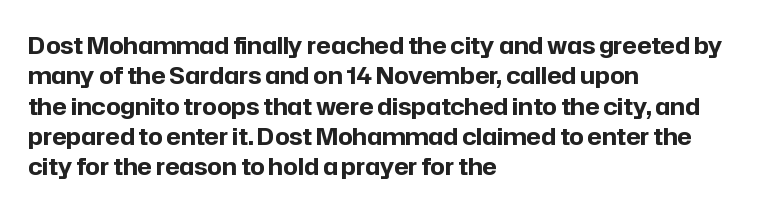
{"italic": "no", "bold": "yes", "underline": "no", "align": "left", "line_spacing": "normal", "line_spacing_ratio": 1.32, "letter_spacing": "normal", "letter_spacing_em": 0.0, "glyph_px": 23}
